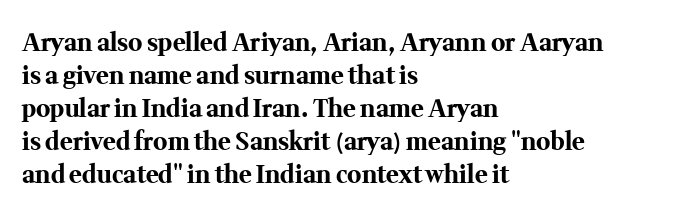
The tracking reads as untouched default to a designer's eye. Check the space under the baseline: it is left empty. The letters stand straight up with perfectly vertical stems. Each line starts at the same left margin while the right side varies. Weight check: bold — yes, fully. These lines sit exactly where default settings would place them.
